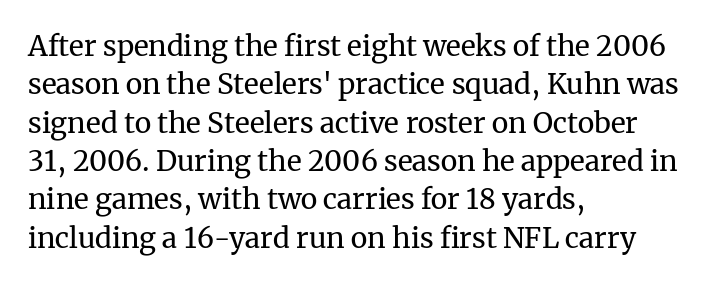
Q: Is the text bold? A: No.
Q: Is the text italic (slanted)? A: No, it is upright.
Q: Is the typeface a serif or a sans-serif typeface? A: Serif.
Q: Is the text underlined? A: No.
Q: How is the paragraph aligned? A: Left-aligned.
Q: Is the spacing between letters normal or unusually wide? A: Normal.
Q: Is the spacing between lines tight, normal or loose? A: Normal.
Q: Width (condensed, normal, or wide)? A: Normal.
Q: Stroke contrast? A: Medium.
Q: x-height? A: Medium.
Q: Monospaced? A: No.
